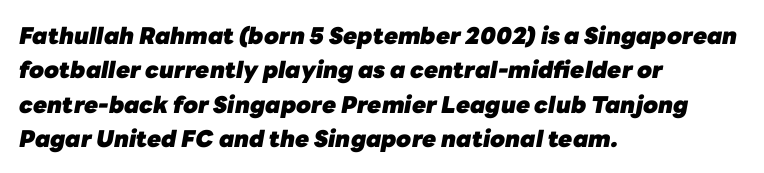
Q: Is the text bold? A: Yes.
Q: Is the text italic (slanted)? A: Yes, it leans right by about 10 degrees.
Q: Is the text underlined? A: No.
Q: How is the paragraph aligned? A: Left-aligned.
Q: Is the spacing between letters normal or unusually wide? A: Normal.
Q: Is the spacing between lines tight, normal or loose? A: Normal.
